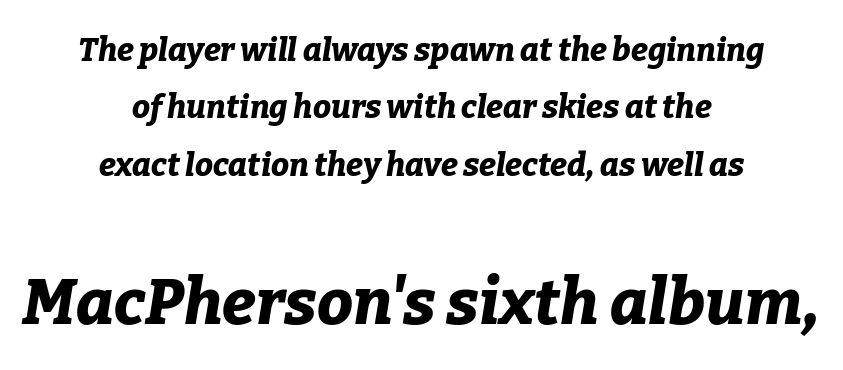
{"italic": "yes", "lean": "right", "slant_degrees": 9, "bold": "yes", "weight": "bold", "width": "normal", "stroke_contrast": "low", "x_height": "medium", "monospaced": "no", "underline": "no", "align": "center", "line_spacing_ratio": 1.79, "letter_spacing": "normal", "letter_spacing_em": 0.0, "larger_block": "second", "size_ratio": 2.0, "glyph_px": 64}
